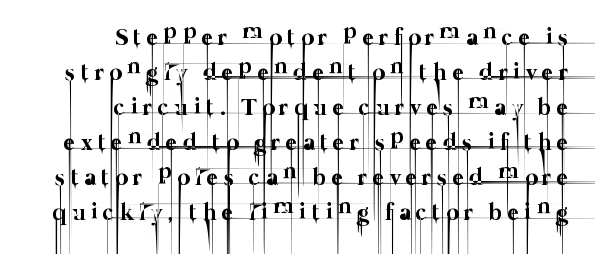
The image shows 24 px text type; set right-aligned, normal line spacing (1.46x), unusually wide letter spacing (+0.23 em), not underlined.
